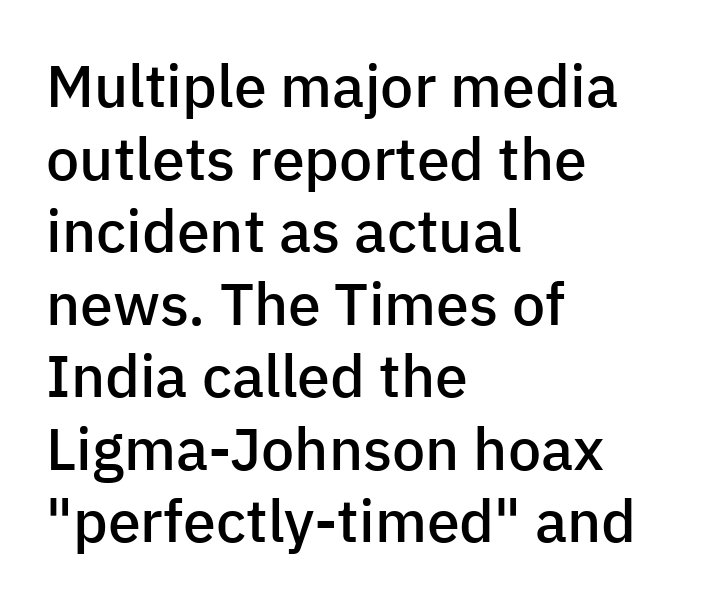
The image shows 59 px semibold sans-serif type, upright; set left-aligned, line spacing 1.23x, normal letter spacing, not underlined; low stroke contrast and a medium x-height.
